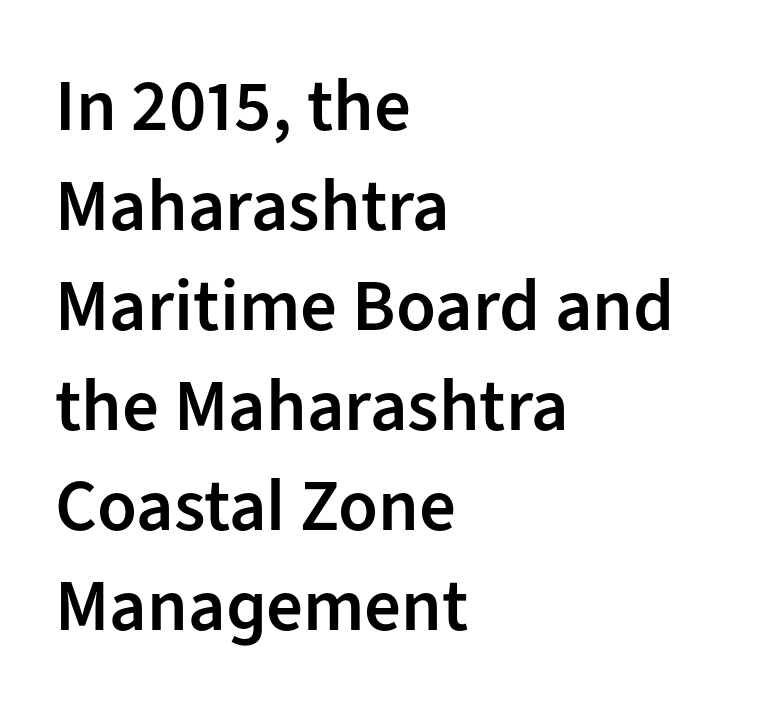
Q: Is the text bold? A: Semi-bold.
Q: Is the text italic (slanted)? A: No, it is upright.
Q: Is the typeface a serif or a sans-serif typeface? A: Sans-serif.
Q: Is the text underlined? A: No.
Q: How is the paragraph aligned? A: Left-aligned.
Q: Is the spacing between letters normal or unusually wide? A: Normal.
Q: Is the spacing between lines tight, normal or loose? A: Normal.
Q: Width (condensed, normal, or wide)? A: Normal.
Q: Stroke contrast? A: Low.
Q: x-height? A: Medium.
Q: Monospaced? A: No.
